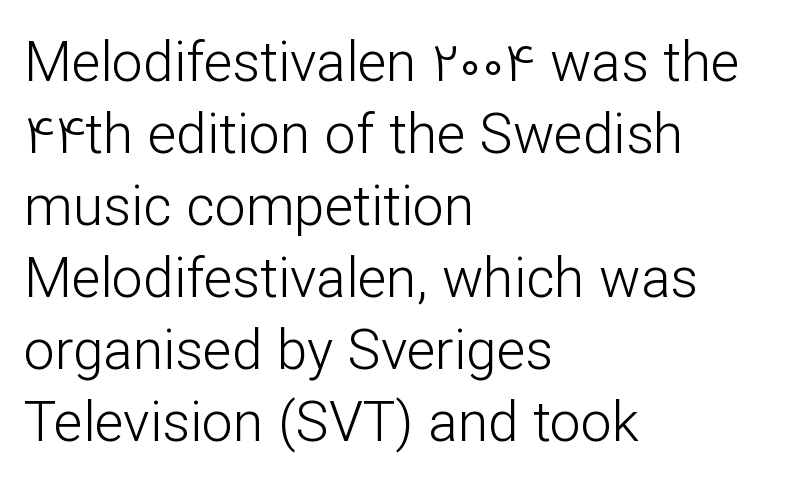
Nope, not italic — everything's standing straight. No word sits above an underline. Each letter keeps its own natural width here, so spacing adapts to shape. Line beginnings align vertically; line endings do not.
